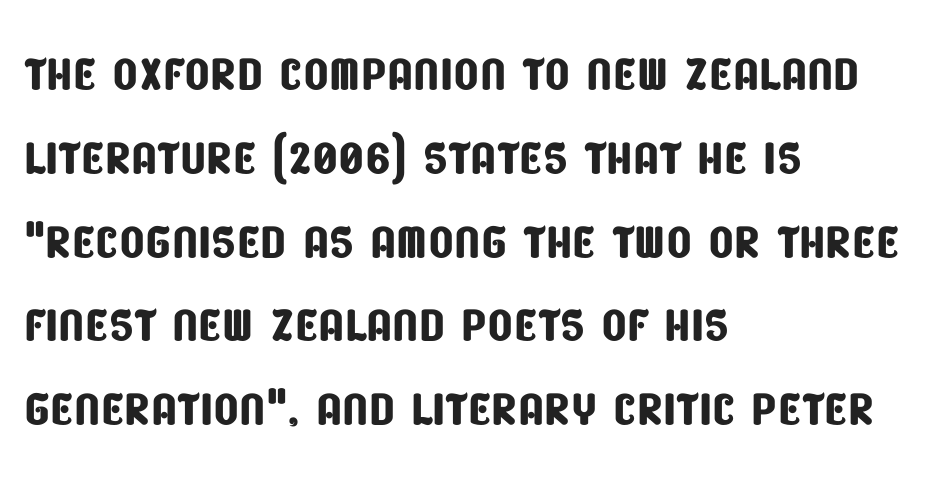
Q: Is the typeface a serif or a sans-serif typeface? A: Sans-serif.
Q: Is the text underlined? A: No.
Q: How is the paragraph aligned? A: Left-aligned.
Q: Is the spacing between letters normal or unusually wide? A: Normal.
Q: Is the spacing between lines tight, normal or loose? A: Normal.
Q: Width (condensed, normal, or wide)? A: Condensed.
Q: Stroke contrast? A: Low.
Q: x-height? A: Large.
Q: Monospaced? A: No.
